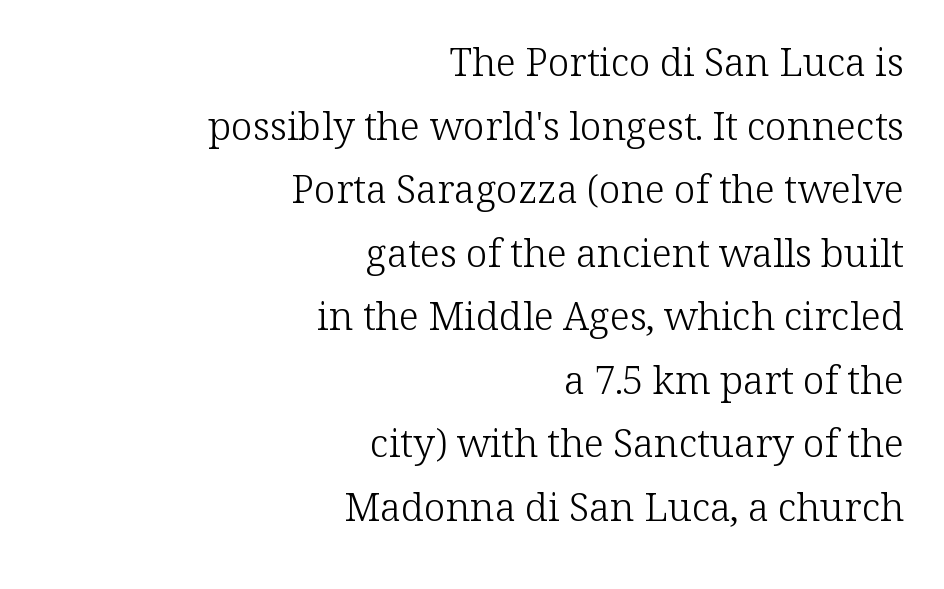
What's the leading like? Ordinary, nothing unusual. In CSS terms this would be text-align: right. The rendering keeps characters at their native spacing. Italic? Not at all — the glyphs are vertical. The face used here is proportionally spaced, like ordinary book or web type.
